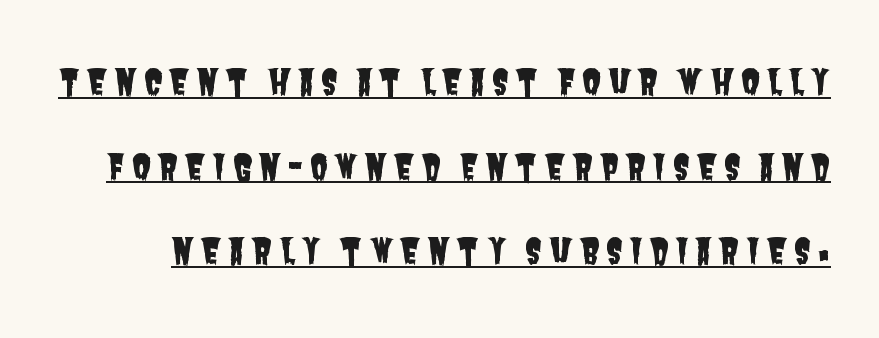
Q: Is the typeface a serif or a sans-serif typeface? A: Sans-serif.
Q: Is the text underlined? A: Yes.
Q: Is the spacing between lines tight, normal or loose? A: Loose.
Q: Width (condensed, normal, or wide)? A: Condensed.
Q: Stroke contrast? A: Low.
Q: x-height? A: Large.
Q: Monospaced? A: No.
